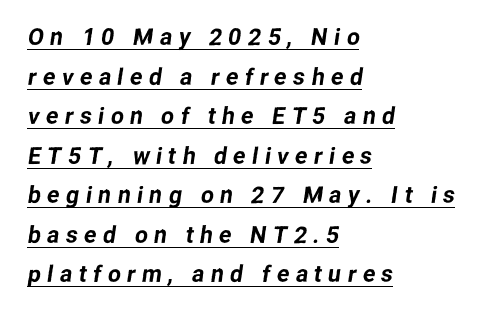
The horizontal fit of the characters is loose and conspicuously gappy. Is the block centered? No — it sits flush against the left margin. In designer terms, the underline attribute is active on this setting.
